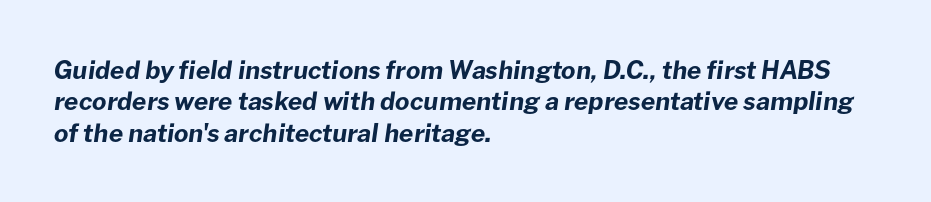
The image shows 25 px bold type, italic (leaning right); set left-aligned, normal line spacing (1.26x), normal letter spacing, not underlined.
